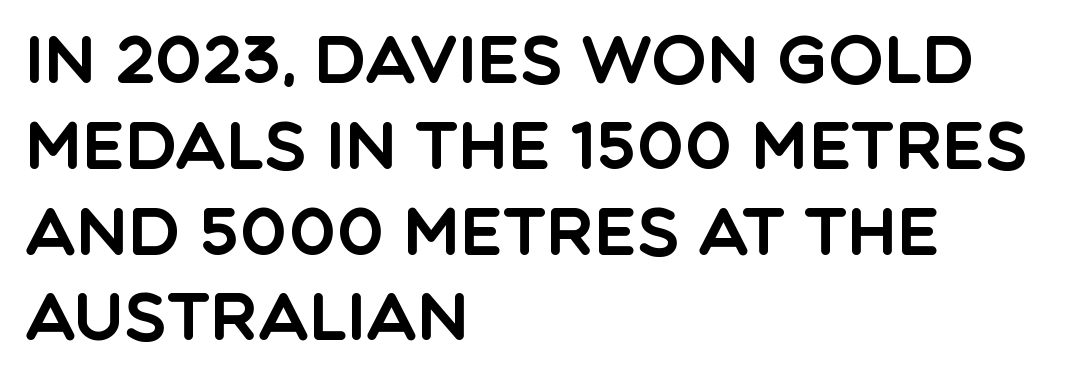
{"serif": "no", "italic": "no", "width": "normal", "x_height": "large", "monospaced": "no", "underline": "no", "align": "left", "line_spacing": "normal", "line_spacing_ratio": 1.3, "letter_spacing": "normal", "letter_spacing_em": 0.0, "glyph_px": 66}
